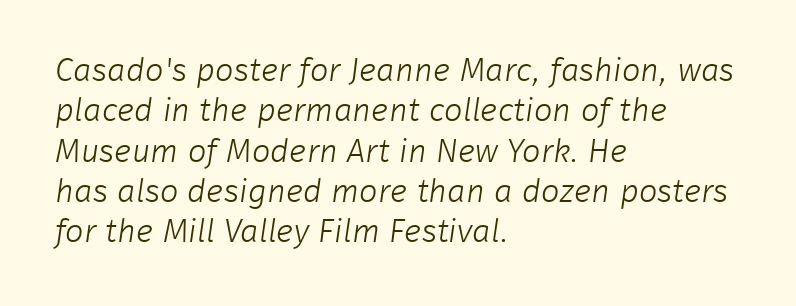
This reads as an unemphasized weight, regular at the heaviest. Observe the absence of serifs on each vertical stroke in this sample. Plain, unruled lines of type. Is the block centered? No — it sits flush against the left margin. Inter-character spacing is left at the font's built-in metrics.
